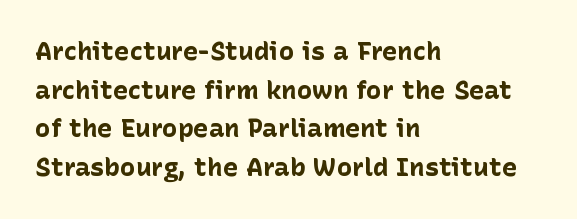
{"italic": "no", "bold": "yes", "underline": "no", "align": "left", "line_spacing": "normal", "line_spacing_ratio": 1.49, "letter_spacing": "normal", "letter_spacing_em": 0.0, "glyph_px": 26}
